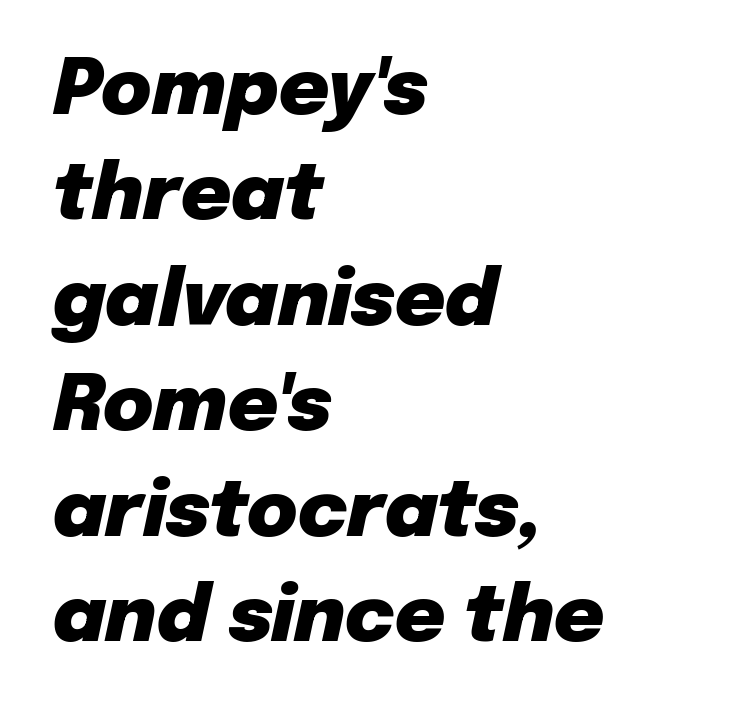
{"italic": "yes", "lean": "right", "slant_degrees": 12, "bold": "yes", "weight": "heavy", "width": "normal", "stroke_contrast": "low", "x_height": "medium", "monospaced": "no", "underline": "no", "align": "left", "line_spacing": "normal", "line_spacing_ratio": 1.37, "letter_spacing": "normal", "letter_spacing_em": 0.0, "glyph_px": 77}
